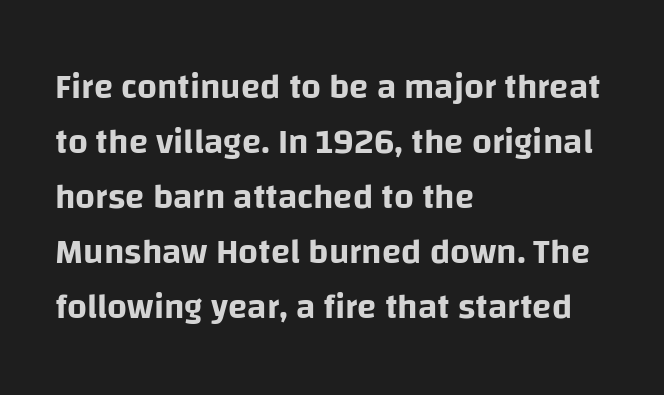
The image shows 35 px sans-serif type, upright; set left-aligned, normal line spacing (1.57x), normal letter spacing, not underlined; low stroke contrast and a large x-height.
